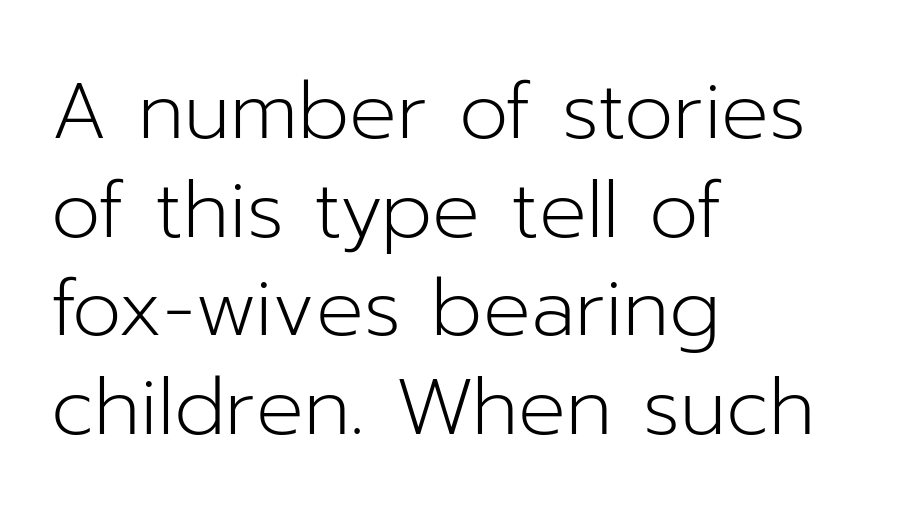
{"serif": "no", "italic": "no", "bold": "no", "weight": "light", "width": "normal", "stroke_contrast": "low", "x_height": "medium", "monospaced": "no", "underline": "no", "align": "left", "line_spacing": "normal", "line_spacing_ratio": 1.25, "letter_spacing": "normal", "letter_spacing_em": 0.0, "glyph_px": 79}
